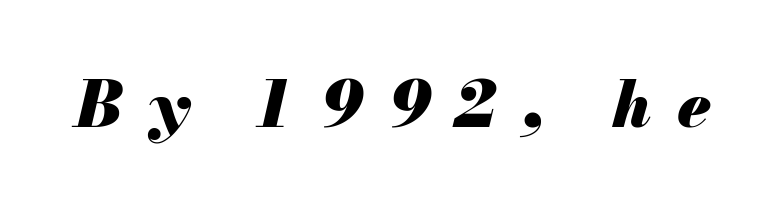
Q: Is the text bold? A: Yes.
Q: Is the text italic (slanted)? A: Yes, it leans right by about 13 degrees.
Q: Is the text underlined? A: No.
Q: Is the spacing between letters normal or unusually wide? A: Unusually wide.
Q: Width (condensed, normal, or wide)? A: Normal.
Q: Stroke contrast? A: Medium.
Q: x-height? A: Small.
Q: Monospaced? A: No.
